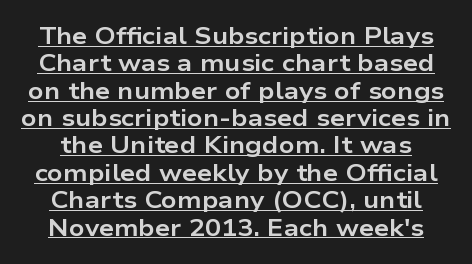
Q: Is the text bold? A: Yes.
Q: Is the text italic (slanted)? A: No, it is upright.
Q: Is the text underlined? A: Yes.
Q: Is the spacing between letters normal or unusually wide? A: Normal.
Q: Is the spacing between lines tight, normal or loose? A: Tight.
